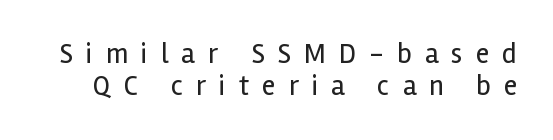
{"serif": "no", "italic": "no", "bold": "no", "weight": "regular", "width": "normal", "x_height": "medium", "monospaced": "no", "underline": "no", "line_spacing": "tight", "line_spacing_ratio": 1.14, "letter_spacing": "wide", "letter_spacing_em": 0.47, "glyph_px": 28}
